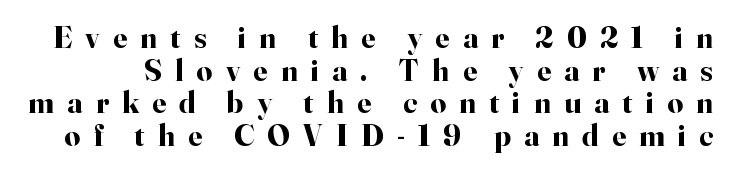
A roman cut, with each character standing at attention. Is the letter spacing exaggerated? Yes — the characters are pushed far apart. How heavy is the stroke? Heavy — this is a bold. Proportional: the letters do not fall into vertical columns. The baseline area is clear. Very little white space separates one row of letters from the next.
